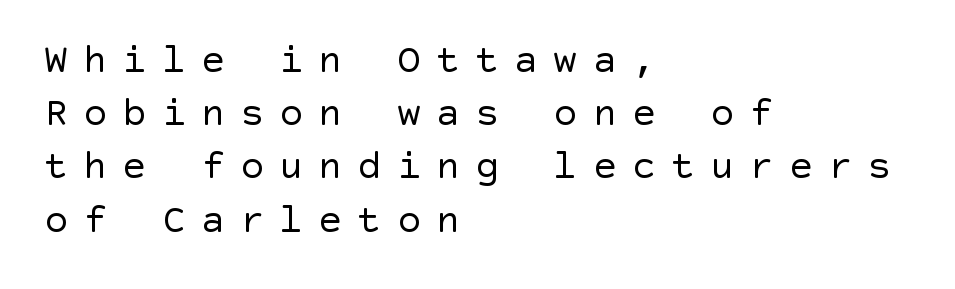
Q: Is the text bold? A: No.
Q: Is the text italic (slanted)? A: No, it is upright.
Q: Is the typeface a serif or a sans-serif typeface? A: Sans-serif.
Q: Is the text underlined? A: No.
Q: How is the paragraph aligned? A: Left-aligned.
Q: Is the spacing between letters normal or unusually wide? A: Unusually wide.
Q: Is the spacing between lines tight, normal or loose? A: Normal.
Q: Width (condensed, normal, or wide)? A: Normal.
Q: x-height? A: Large.
